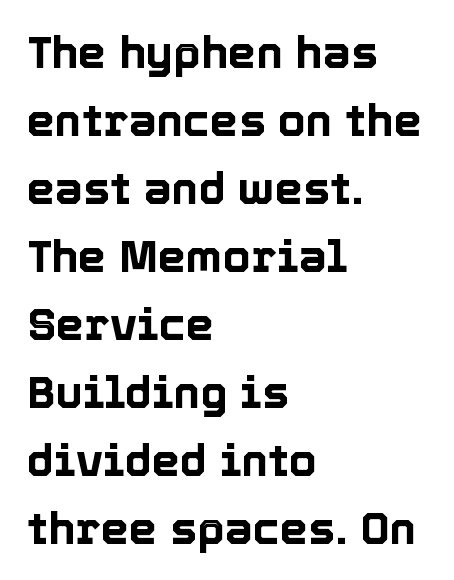
Q: Is the text italic (slanted)? A: No, it is upright.
Q: Is the text underlined? A: No.
Q: How is the paragraph aligned? A: Left-aligned.
Q: Is the spacing between letters normal or unusually wide? A: Normal.
Q: Is the spacing between lines tight, normal or loose? A: Normal.
Q: Width (condensed, normal, or wide)? A: Normal.
Q: x-height? A: Medium.
Q: Monospaced? A: No.
